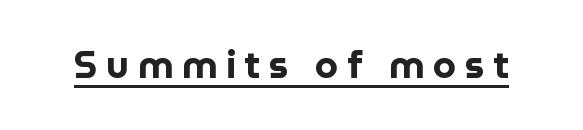
The image shows 37 px bold sans-serif type, upright; set unusually wide letter spacing (+0.23 em), underlined; low stroke contrast and a medium x-height.
